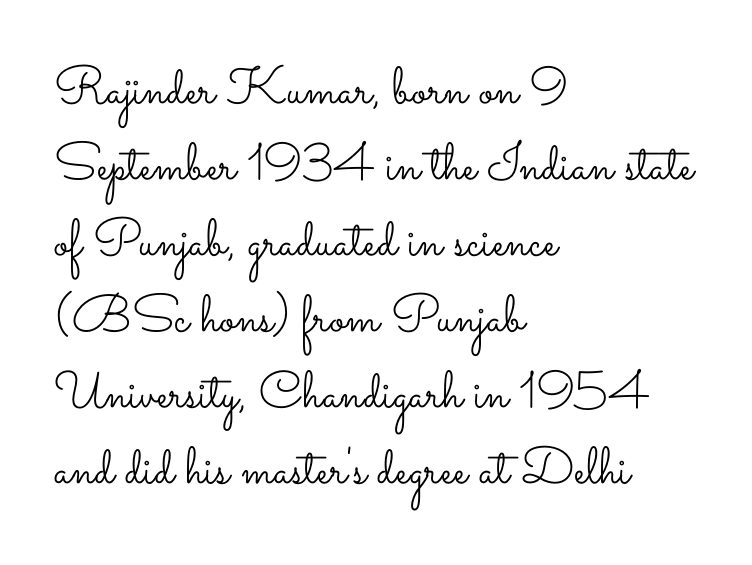
A light-to-regular cut is what we see here. The lines sit at an ordinary, default distance from one another. These lines keep a tight, regular rhythm from letter to letter. The glyphs are unaccompanied by any horizontal stroke below them.
